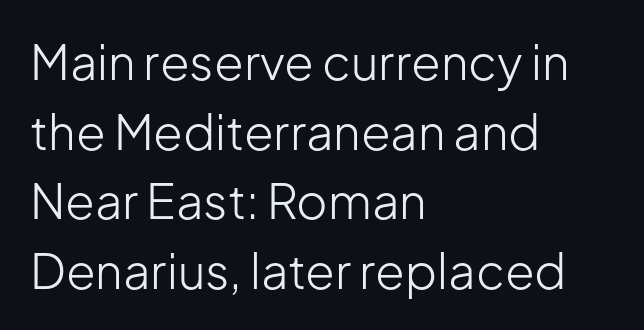
The image shows 48 px light sans-serif type, upright; set left-aligned, normal line spacing (1.45x), normal letter spacing, not underlined; low stroke contrast and a medium x-height.
